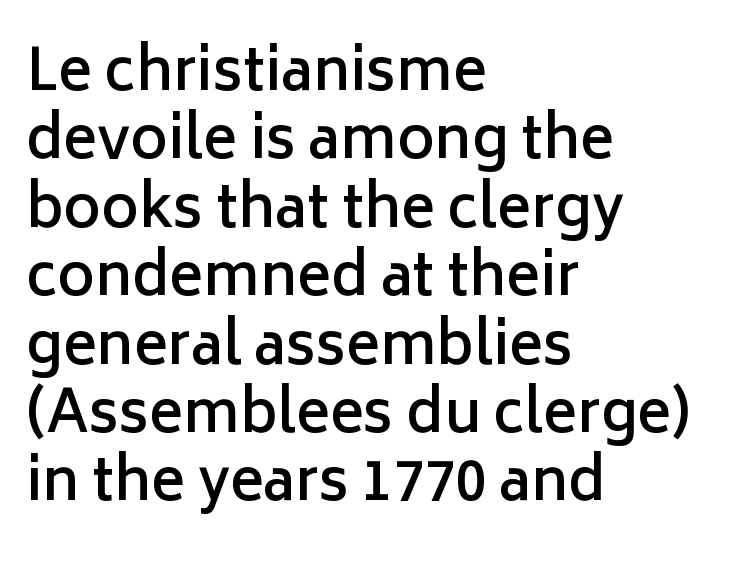
Q: Is the text bold? A: Semi-bold.
Q: Is the text italic (slanted)? A: No, it is upright.
Q: Is the typeface a serif or a sans-serif typeface? A: Sans-serif.
Q: Is the text underlined? A: No.
Q: How is the paragraph aligned? A: Left-aligned.
Q: Is the spacing between letters normal or unusually wide? A: Normal.
Q: Width (condensed, normal, or wide)? A: Normal.
Q: Stroke contrast? A: Low.
Q: x-height? A: Medium.
Q: Monospaced? A: No.
